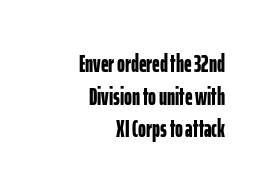
{"italic": "no", "bold": "yes", "underline": "no", "align": "right", "line_spacing": "normal", "line_spacing_ratio": 1.36, "letter_spacing": "normal", "letter_spacing_em": 0.0, "glyph_px": 24}
